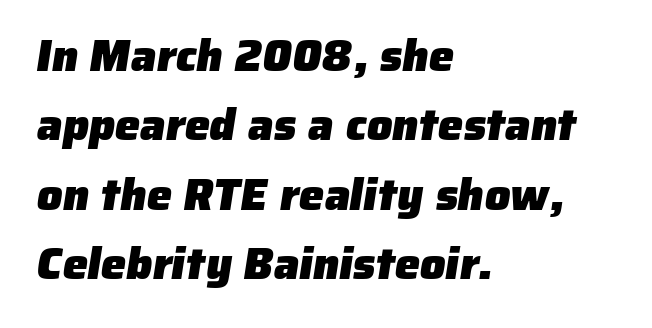
The image shows 45 px heavy sans-serif type; set left-aligned, normal line spacing (1.54x), normal letter spacing, not underlined; low stroke contrast and a medium x-height.
